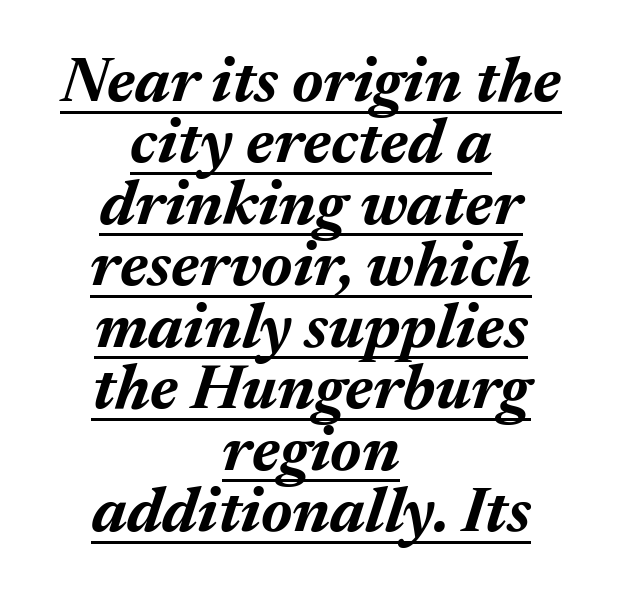
{"italic": "yes", "lean": "right", "slant_degrees": 17, "bold": "yes", "weight": "bold", "width": "normal", "stroke_contrast": "medium", "x_height": "medium", "monospaced": "no", "underline": "yes", "align": "center", "line_spacing": "tight", "line_spacing_ratio": 0.96, "letter_spacing": "normal", "letter_spacing_em": 0.0, "glyph_px": 64}
